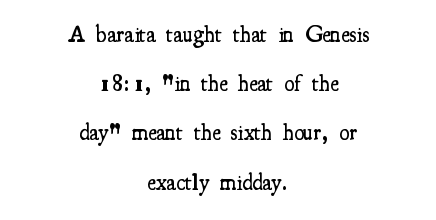
The lines are quadded center. Tracking value appears to be zero — textbook default spacing. Leading is clearly above the norm, producing a sparse column. A typesetter would mark this as roman, not italic.
